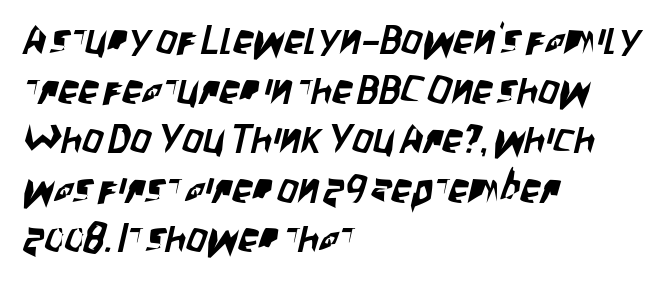
Q: Is the typeface a serif or a sans-serif typeface? A: Sans-serif.
Q: Is the text underlined? A: No.
Q: How is the paragraph aligned? A: Left-aligned.
Q: Is the spacing between letters normal or unusually wide? A: Normal.
Q: Width (condensed, normal, or wide)? A: Condensed.
Q: Stroke contrast? A: Low.
Q: x-height? A: Large.
Q: Monospaced? A: No.
